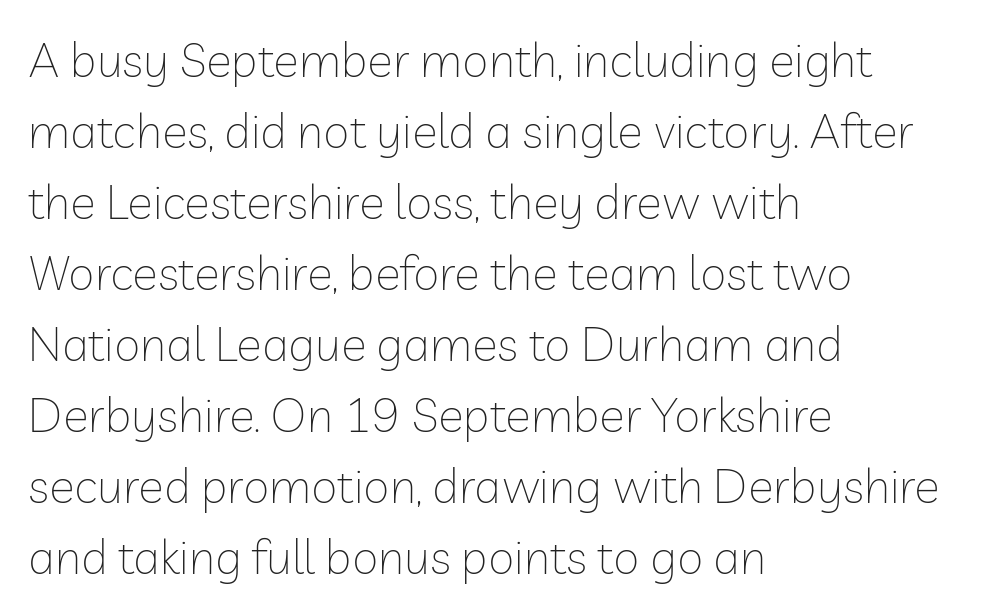
How are the letters spaced? Ordinarily, with no added tracking. If you drew a line through each stem, it would be perfectly vertical. These lines are set flush left with a ragged right edge. Baseline-to-baseline distance is the conventional proportion of letter height. Counters stay open thanks to moderate or lighter strokes.
